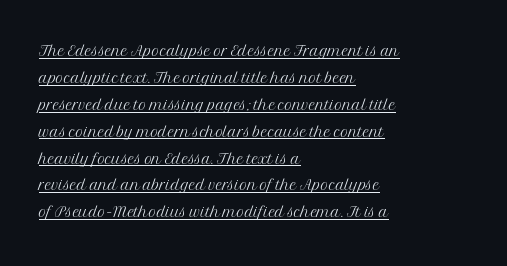
The image shows 21 px text type; set left-aligned, normal line spacing (1.28x), normal letter spacing, underlined.
